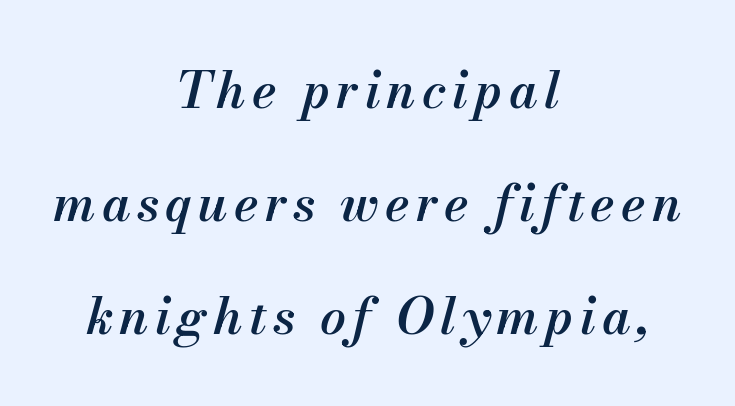
Every letter is mildly thick-stroked: semibold rather than bold. Alignment: centered. Honestly, the rows look like they've been pulled way apart. Character widths vary here, with narrow letters taking less room than wide ones. The glyphs are unaccompanied by any horizontal stroke below them. Designer's note — italics engaged.
